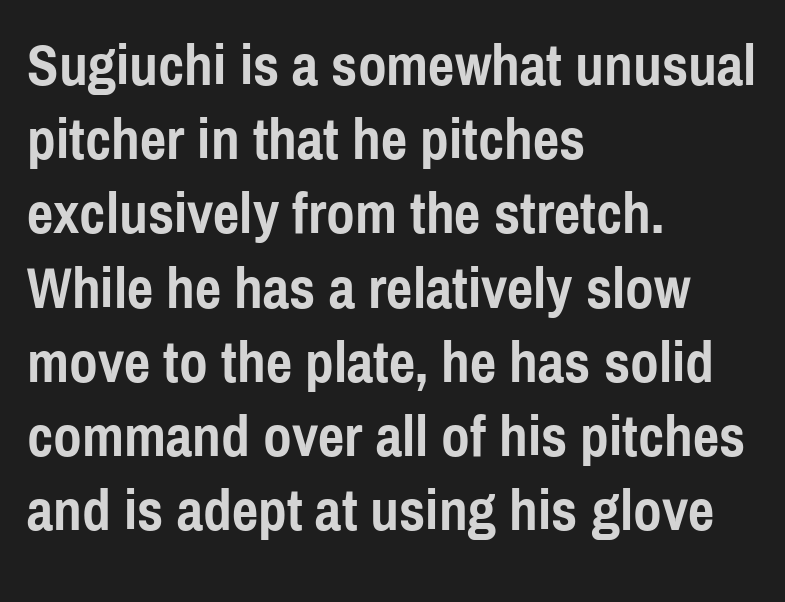
A roman cut, with each character standing at attention. Weight: bold. Think of a printed novel: that variable character pitch is what you see here. Layout note: lines flush left. The lines sit at an ordinary, default distance from one another. Glyph-to-glyph distance matches everyday printed text.
